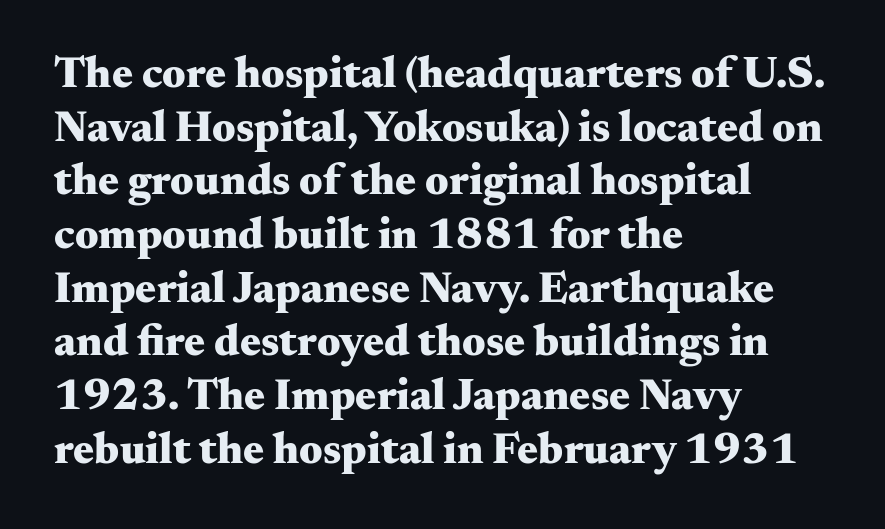
Does the type have serifs? Yes, each stem ends in a small foot. Is this a fixed-width face? No — the glyphs have proportional, varying widths. Left-aligned paragraph, ragged on the right. The typography opts for an upright posture over an oblique one. Just letters on the line, the space beneath them empty. The characters look thick and weighty, a clear bold.
